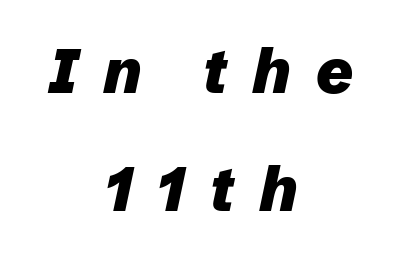
{"italic": "yes", "lean": "right", "slant_degrees": 12, "bold": "yes", "weight": "heavy", "width": "normal", "stroke_contrast": "low", "x_height": "medium", "monospaced": "no", "underline": "no", "align": "center", "line_spacing_ratio": 1.88, "letter_spacing": "wide", "letter_spacing_em": 0.4, "glyph_px": 63}
